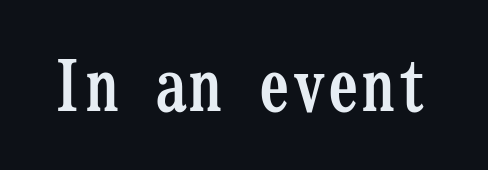
The image shows 69 px semibold, condensed serif type, upright, monospaced; set normal letter spacing, not underlined; low stroke contrast and a medium x-height.
